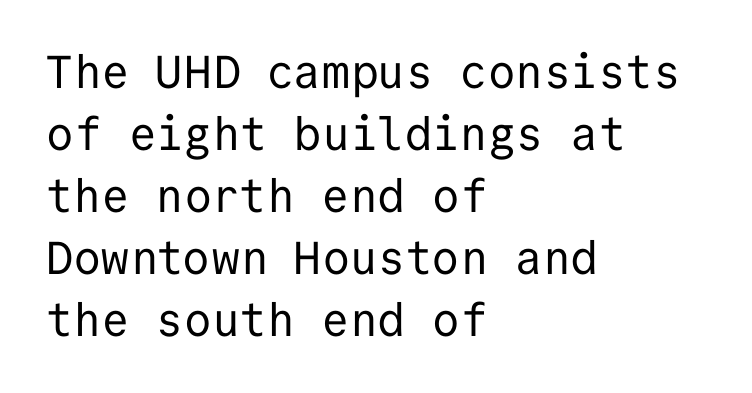
The image shows 46 px regular-weight sans-serif type, upright, monospaced; set left-aligned, normal line spacing (1.35x), normal letter spacing, not underlined; low stroke contrast and a medium x-height.
